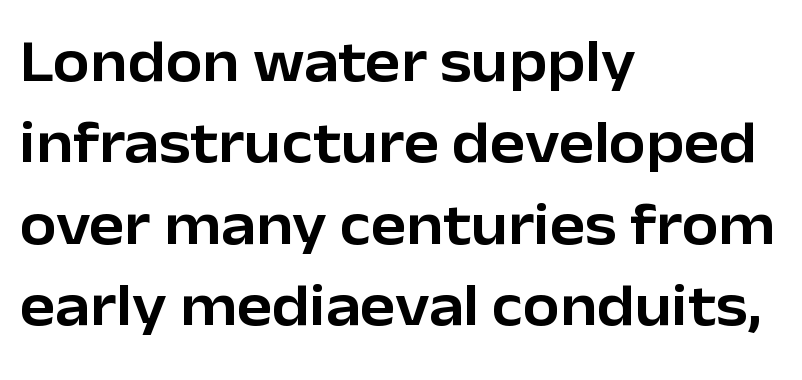
No feet cap the strokes, marking this as sans-serif type. Each row of text sits above clean, open space. Words appear dense and cohesive because spacing is normal. Vertical spacing — default. The letters advance in unequal steps, a hallmark of proportional type.
